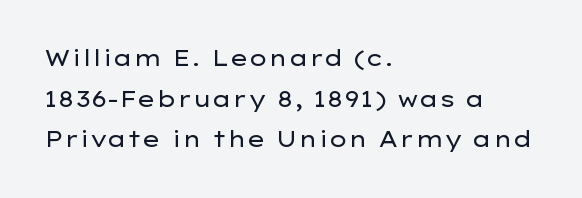
{"italic": "no", "bold": "no", "underline": "no", "align": "left", "line_spacing_ratio": 1.85, "letter_spacing": "normal", "letter_spacing_em": 0.0, "glyph_px": 22}
